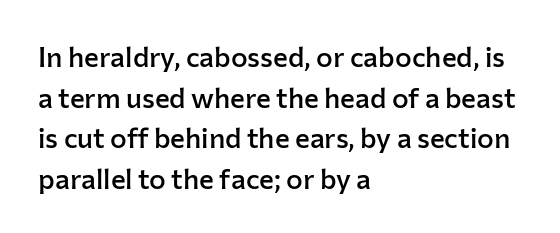
Any mark beneath the type? The region is blank. The rows are spaced the way most documents space them. Unlike a traditional serif, this face leaves its strokes unadorned. A typesetter would call this proportional, since set widths differ per character. The lines are quadded left. A somewhat darkened texture: the type is semibold rather than bold.
